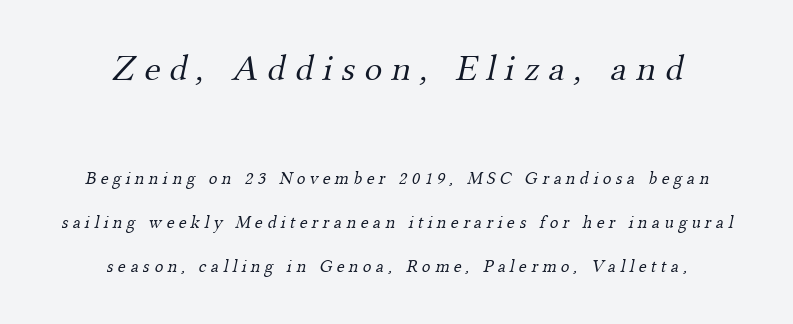
{"serif": "yes", "bold": "no", "weight": "light", "width": "normal", "stroke_contrast": "medium", "x_height": "small", "monospaced": "no", "underline": "no", "align": "center", "line_spacing": "loose", "line_spacing_ratio": 2.46, "letter_spacing": "wide", "letter_spacing_em": 0.25, "larger_block": "first", "size_ratio": 2.06, "glyph_px": 37}
